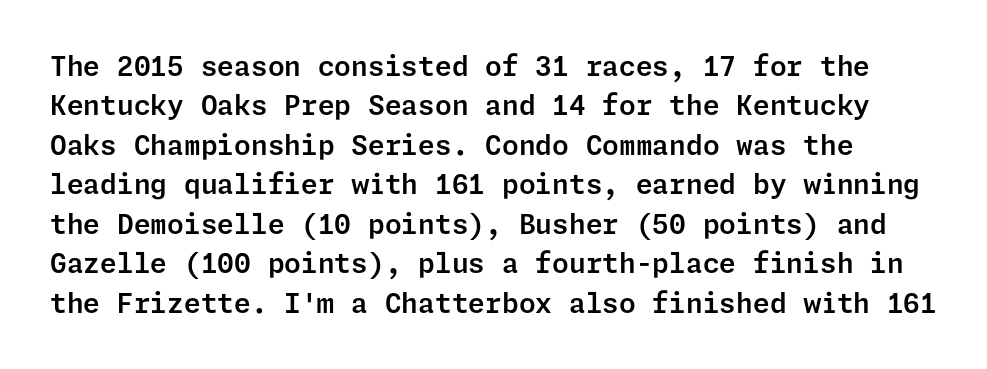
The image shows 27 px text type, upright; set normal line spacing (1.46x), normal letter spacing, not underlined.
